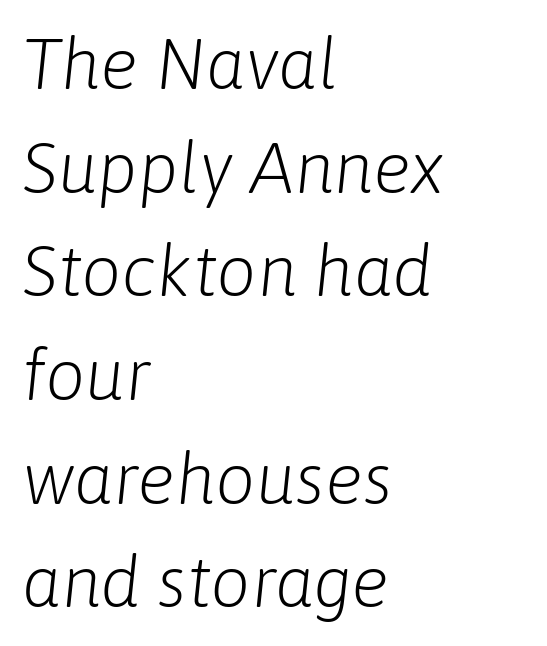
The image shows 71 px light type, italic (leaning right); set left-aligned, normal line spacing (1.46x), normal letter spacing, not underlined; low stroke contrast and a medium x-height.
